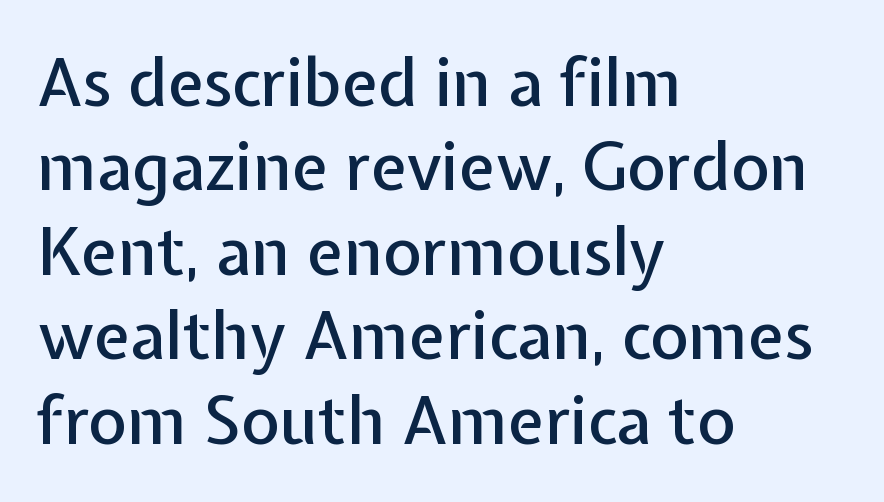
Q: Is the text italic (slanted)? A: No, it is upright.
Q: Is the typeface a serif or a sans-serif typeface? A: Sans-serif.
Q: Is the text underlined? A: No.
Q: How is the paragraph aligned? A: Left-aligned.
Q: Is the spacing between letters normal or unusually wide? A: Normal.
Q: Is the spacing between lines tight, normal or loose? A: Normal.
Q: Width (condensed, normal, or wide)? A: Normal.
Q: Stroke contrast? A: Low.
Q: x-height? A: Medium.
Q: Monospaced? A: No.
